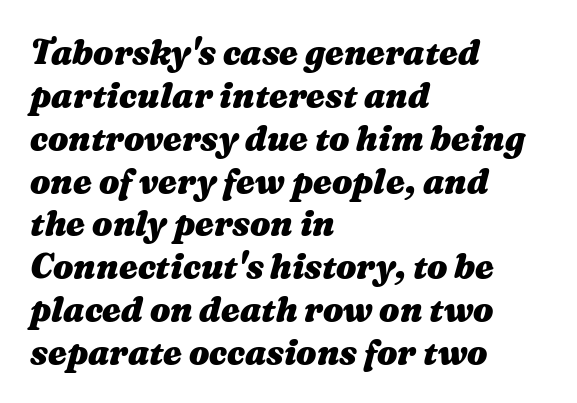
The passage is arranged the way most books set body copy — flush left. Is this a fixed-width face? No — the glyphs have proportional, varying widths. Emphasis-style slanted type is in use. Each glyph is drawn with heavy, bold strokes.
